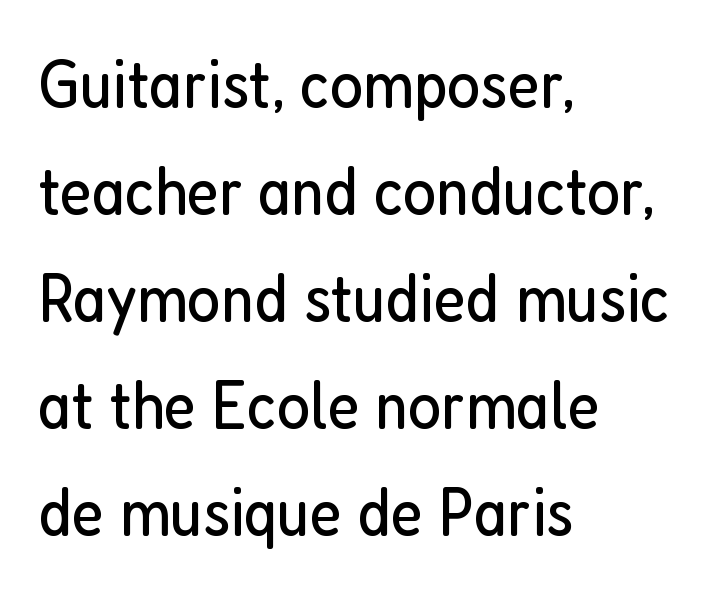
{"serif": "no", "italic": "no", "bold": "no", "weight": "regular", "width": "condensed", "stroke_contrast": "low", "x_height": "medium", "monospaced": "no", "underline": "no", "align": "left", "line_spacing": "normal", "line_spacing_ratio": 1.53, "letter_spacing": "normal", "letter_spacing_em": 0.0, "glyph_px": 70}
